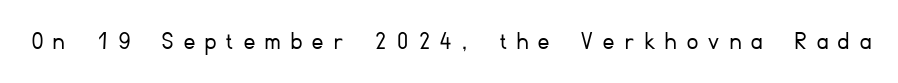
The image shows 27 px text type, upright; set unusually wide letter spacing (+0.39 em), not underlined.
